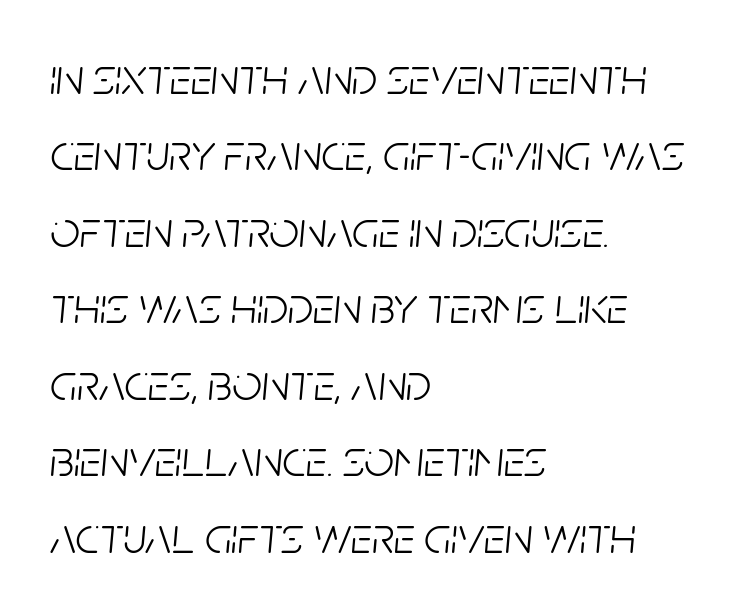
Q: Is the text bold? A: No.
Q: Is the text italic (slanted)? A: Yes, it leans right by about 5 degrees.
Q: Is the text underlined? A: No.
Q: How is the paragraph aligned? A: Left-aligned.
Q: Is the spacing between letters normal or unusually wide? A: Normal.
Q: Is the spacing between lines tight, normal or loose? A: Normal.
Q: Width (condensed, normal, or wide)? A: Condensed.
Q: Stroke contrast? A: Low.
Q: x-height? A: Large.
Q: Monospaced? A: No.
